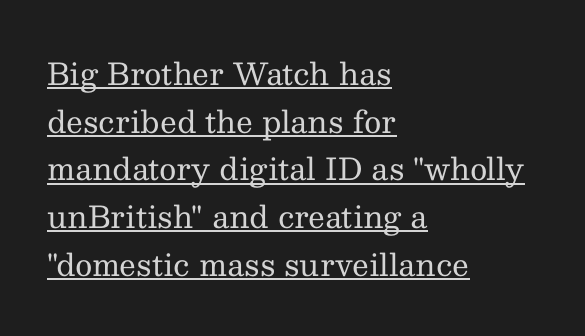
The designer left line spacing at the default. Layout note: lines flush left. A continuous stroke trails under the words, as in a hyperlink. Note: serifs present on the glyphs. Unbolded letterforms with no extra heft.
